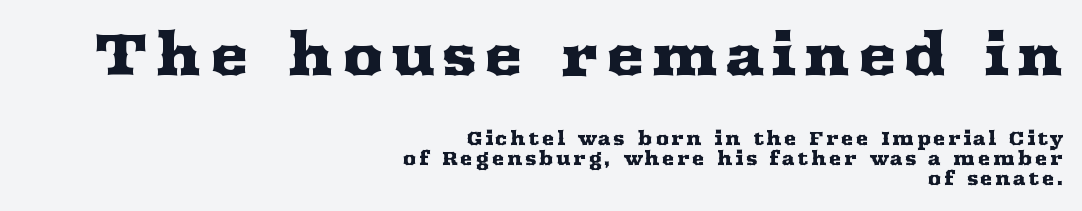
Q: Is the text italic (slanted)? A: No, it is upright.
Q: Is the typeface a serif or a sans-serif typeface? A: Serif.
Q: Is the text underlined? A: No.
Q: How is the paragraph aligned? A: Right-aligned.
Q: Is the spacing between lines tight, normal or loose? A: Tight.
Q: Which block of text is set in a larger size, the first (top) or the second (bottom)? A: The first (top) one.
Q: Width (condensed, normal, or wide)? A: Wide.
Q: Stroke contrast? A: Medium.
Q: x-height? A: Medium.
Q: Monospaced? A: No.
